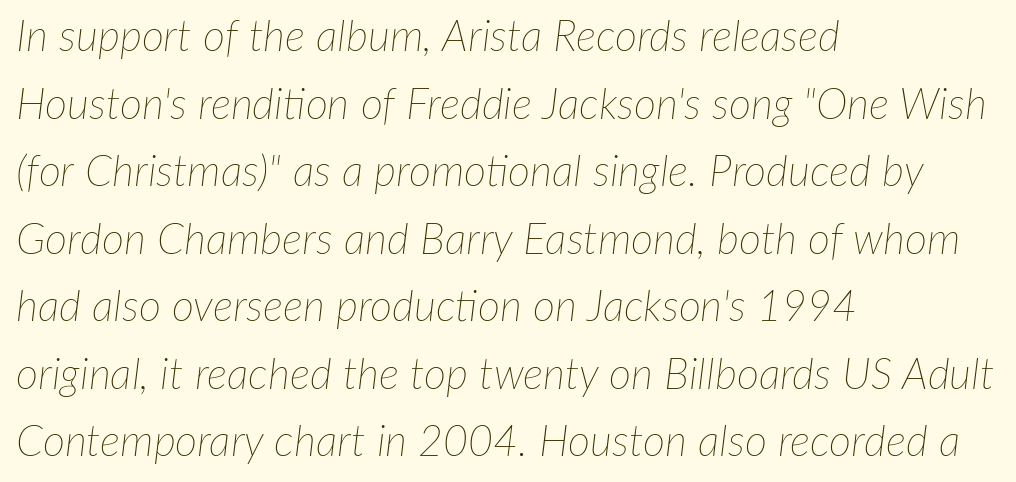
Q: Is the text bold? A: No.
Q: Is the text italic (slanted)? A: Yes, it leans right by about 7 degrees.
Q: Is the text underlined? A: No.
Q: How is the paragraph aligned? A: Left-aligned.
Q: Is the spacing between letters normal or unusually wide? A: Normal.
Q: Is the spacing between lines tight, normal or loose? A: Normal.
Q: Width (condensed, normal, or wide)? A: Normal.
Q: Stroke contrast? A: Low.
Q: x-height? A: Medium.
Q: Monospaced? A: No.
